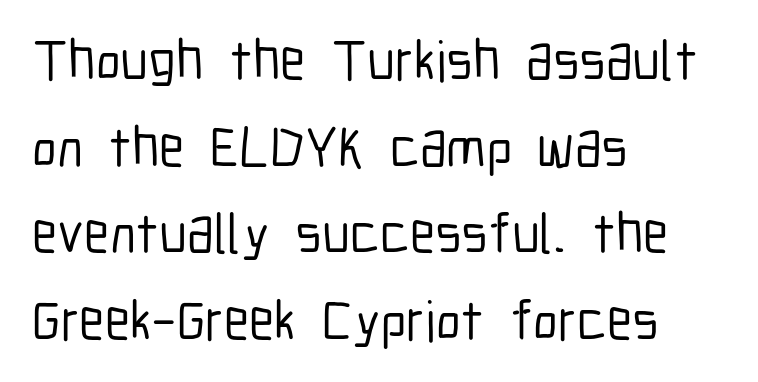
The image shows 57 px condensed sans-serif type, upright; set left-aligned, normal line spacing (1.52x), normal letter spacing, not underlined; low stroke contrast and a medium x-height.
